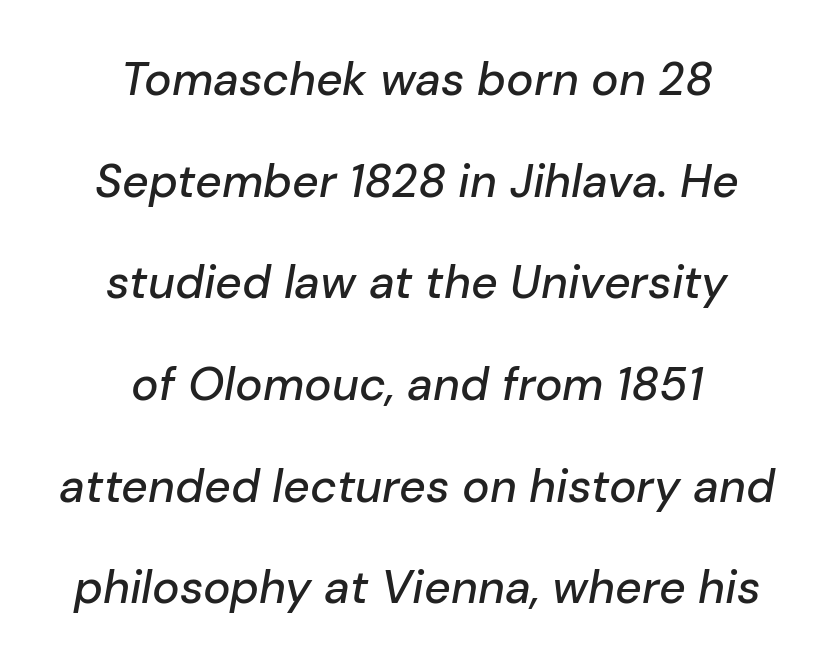
{"italic": "yes", "lean": "right", "slant_degrees": 10, "width": "normal", "stroke_contrast": "low", "x_height": "medium", "monospaced": "no", "underline": "no", "align": "center", "line_spacing": "loose", "line_spacing_ratio": 2.21, "letter_spacing": "normal", "letter_spacing_em": 0.0, "glyph_px": 46}
